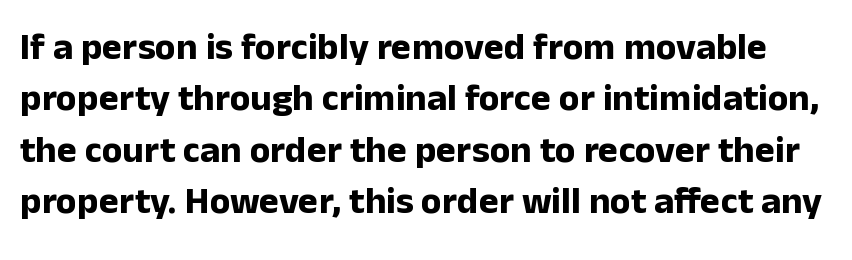
These lines are rendered in a variable-pitch font. The rendering shows plain stroke endings on the letterforms — a sans-serif design. The vertical gap from one line to the next is medium. Words appear dense and cohesive because spacing is normal. Do the letters lean? They stand straight.
